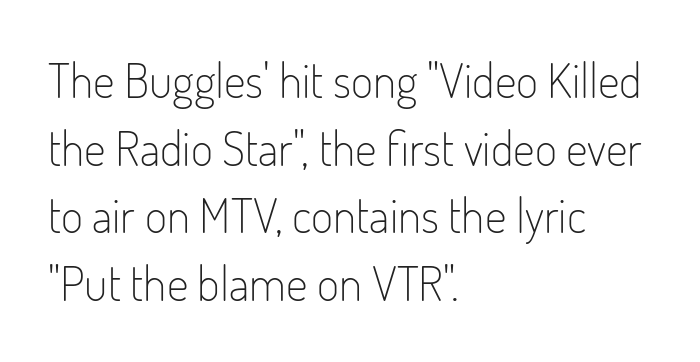
Q: Is the text bold? A: No.
Q: Is the text italic (slanted)? A: No, it is upright.
Q: Is the typeface a serif or a sans-serif typeface? A: Sans-serif.
Q: Is the text underlined? A: No.
Q: How is the paragraph aligned? A: Left-aligned.
Q: Is the spacing between letters normal or unusually wide? A: Normal.
Q: Is the spacing between lines tight, normal or loose? A: Normal.
Q: Width (condensed, normal, or wide)? A: Condensed.
Q: Stroke contrast? A: Low.
Q: x-height? A: Small.
Q: Monospaced? A: No.
